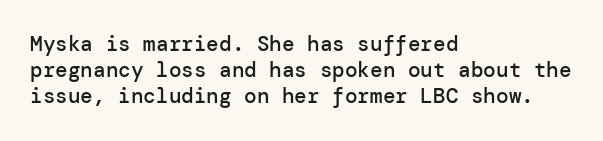
Q: Is the text bold? A: Semi-bold.
Q: Is the text italic (slanted)? A: No, it is upright.
Q: Is the text underlined? A: No.
Q: How is the paragraph aligned? A: Left-aligned.
Q: Is the spacing between letters normal or unusually wide? A: Normal.
